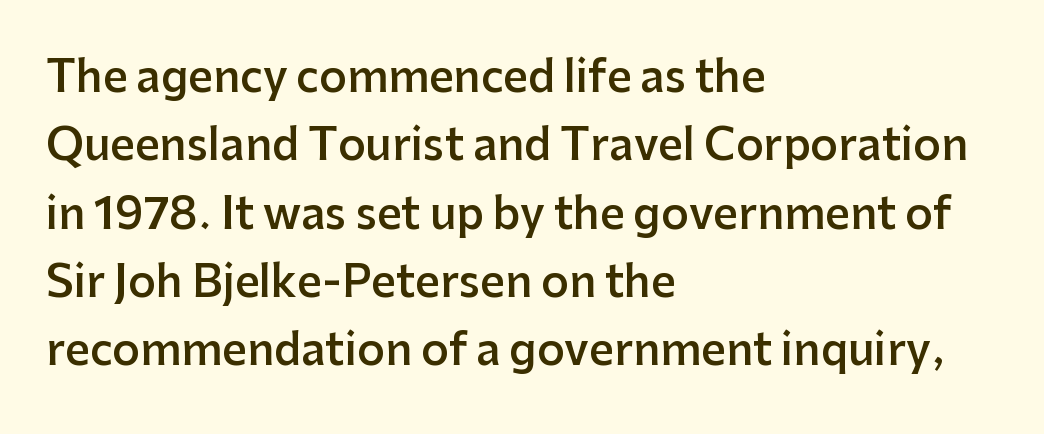
Whoever set this chose a conventional vertical rhythm. Stems and bowls a touch heavier than normal — semibold. The space beneath each line is pristine and unruled. Typographically, this falls in the sans-serif category. This is the regular roman posture of the typeface. How are the letters spaced? Ordinarily, with no added tracking.
